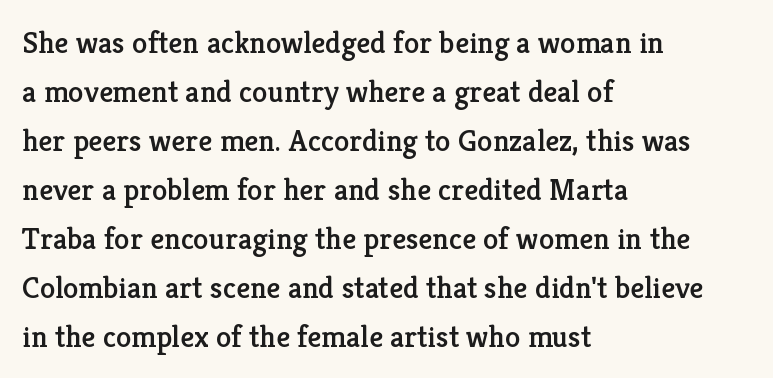
The image shows 31 px serif type, upright; set left-aligned, normal line spacing (1.58x), normal letter spacing, not underlined; low stroke contrast and a medium x-height.
